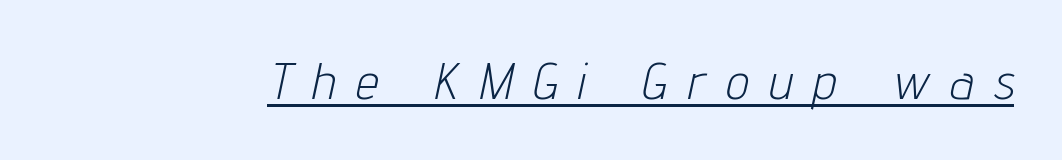
Each word looks stretched out because of the extra space between its letters. Does a line run under the words? Yes, clearly. A typesetter would call this proportional, since set widths differ per character. The typography opts for an oblique posture over an upright one. A quiet, ordinary-to-light weight characterises the typeface.
